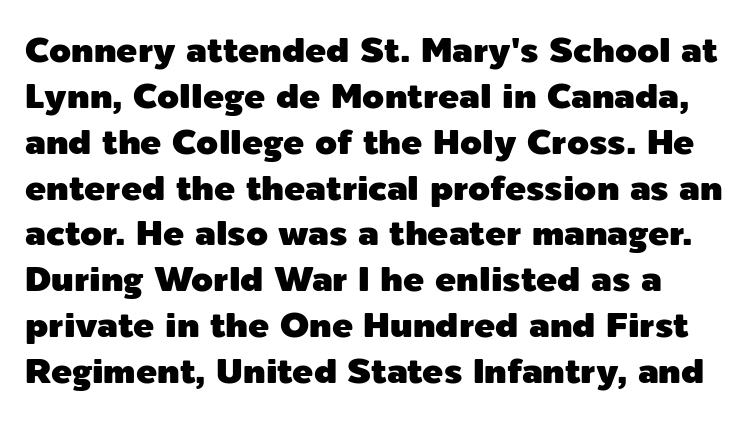
You could not count columns in this text — the font is proportionally spaced. You can tell from the bare stems that sans-serif type was used. Observe the ordinary spacing: letters are neighbours, not strangers. Posture: vertical.
